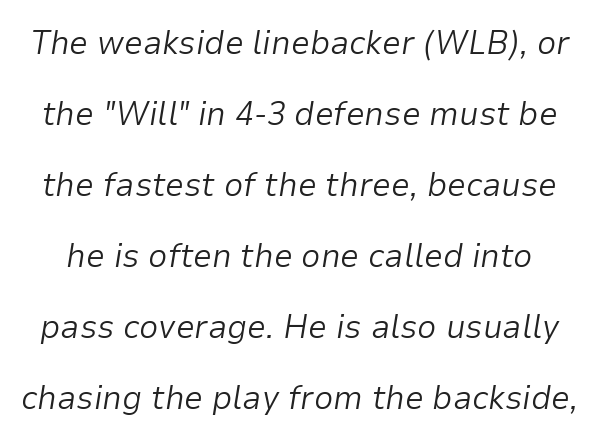
Q: Is the text bold? A: No.
Q: Is the text italic (slanted)? A: Yes, it leans right by about 9 degrees.
Q: Is the text underlined? A: No.
Q: Is the spacing between letters normal or unusually wide? A: Normal.
Q: Is the spacing between lines tight, normal or loose? A: Loose.
Q: Width (condensed, normal, or wide)? A: Normal.
Q: Stroke contrast? A: Low.
Q: x-height? A: Medium.
Q: Monospaced? A: No.
